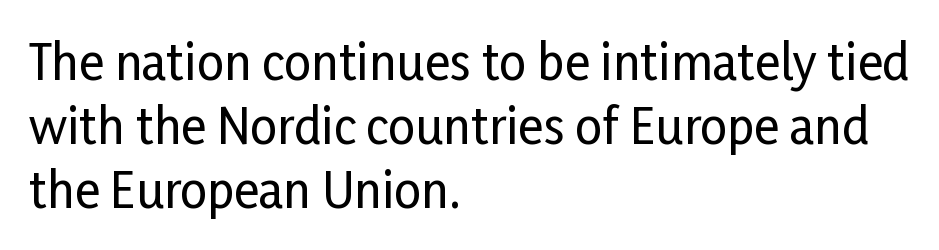
One-word summary of the alignment: left. Examine the stroke ends and you'll find no serifs. The type sits square on the baseline with zero lean. Letter spacing: default. Students, observe: this is what conventionally led text looks like.
